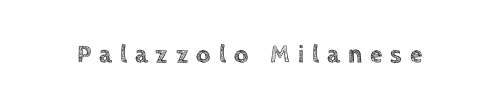
The string is rendered with underlining switched off. Tracking value appears strongly positive — letters spread wide. Characters remain perfectly vertical along every line.
